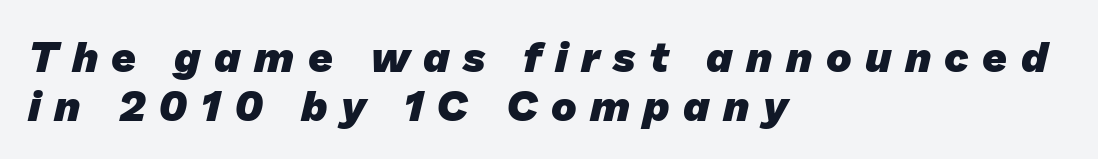
{"serif": "no", "bold": "yes", "weight": "heavy", "width": "normal", "stroke_contrast": "low", "x_height": "medium", "monospaced": "no", "underline": "no", "align": "left", "line_spacing": "tight", "line_spacing_ratio": 1.13, "letter_spacing": "wide", "letter_spacing_em": 0.31, "glyph_px": 43}
